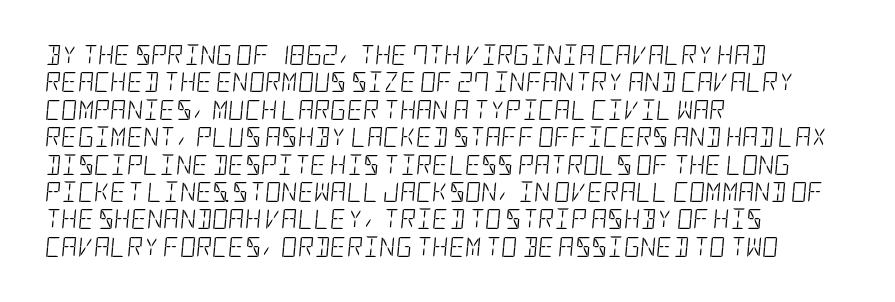
The image shows 20 px text type, italic (leaning right); set left-aligned, normal line spacing (1.37x), normal letter spacing, not underlined.
